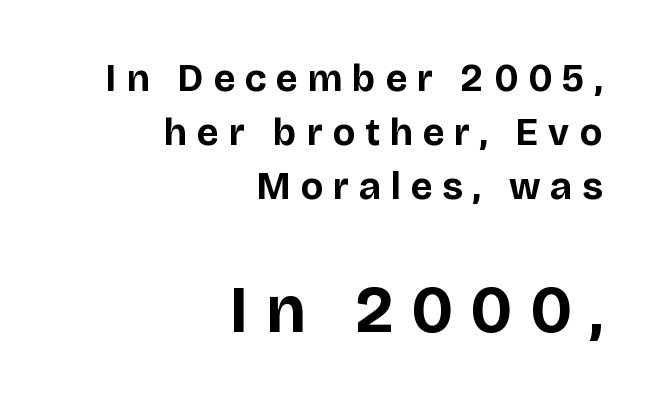
Q: Is the text bold? A: Yes.
Q: Is the text italic (slanted)? A: No, it is upright.
Q: Is the typeface a serif or a sans-serif typeface? A: Sans-serif.
Q: Is the text underlined? A: No.
Q: How is the paragraph aligned? A: Right-aligned.
Q: Is the spacing between letters normal or unusually wide? A: Unusually wide.
Q: Is the spacing between lines tight, normal or loose? A: Normal.
Q: Which block of text is set in a larger size, the first (top) or the second (bottom)? A: The second (bottom) one.
Q: Width (condensed, normal, or wide)? A: Normal.
Q: Stroke contrast? A: Low.
Q: x-height? A: Large.
Q: Monospaced? A: No.
